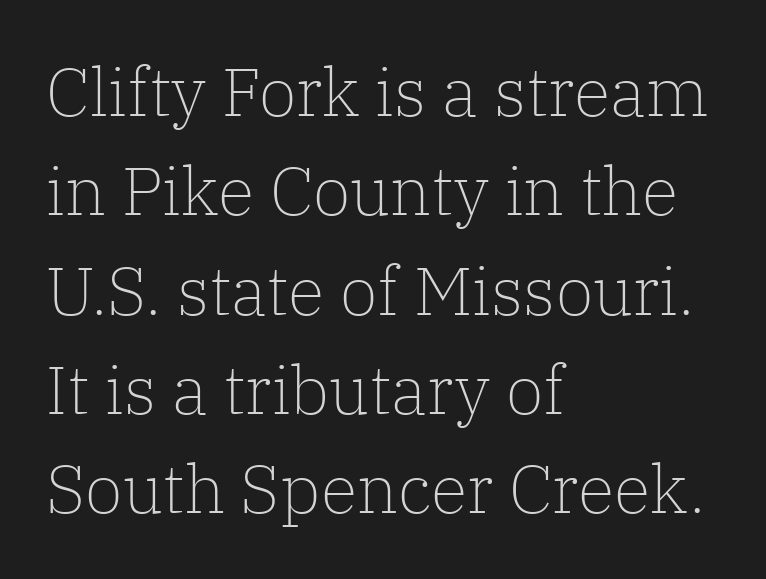
{"serif": "yes", "italic": "no", "bold": "no", "weight": "light", "width": "normal", "stroke_contrast": "low", "x_height": "medium", "monospaced": "no", "underline": "no", "align": "left", "line_spacing": "normal", "line_spacing_ratio": 1.46, "letter_spacing": "normal", "letter_spacing_em": 0.0, "glyph_px": 68}
